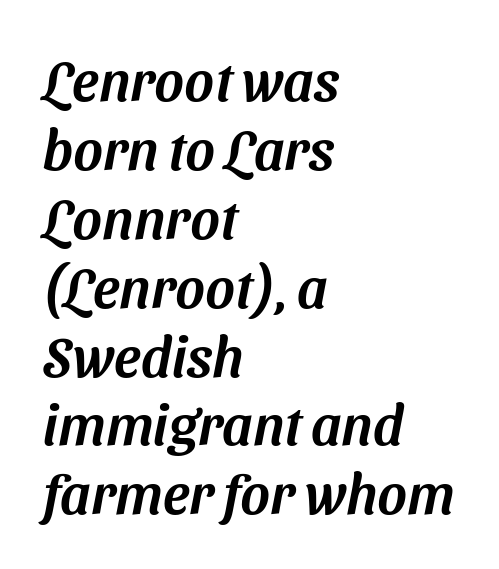
Visually the block forms a straight wall on the left and a jagged coastline on the right. The letters advance in unequal steps, a hallmark of proportional type. Beneath every word, the page is bare. Default kerning and tracking; the words read as compact shapes. Look at the bottom of the vertical strokes: they stop flat, with no serifs.
